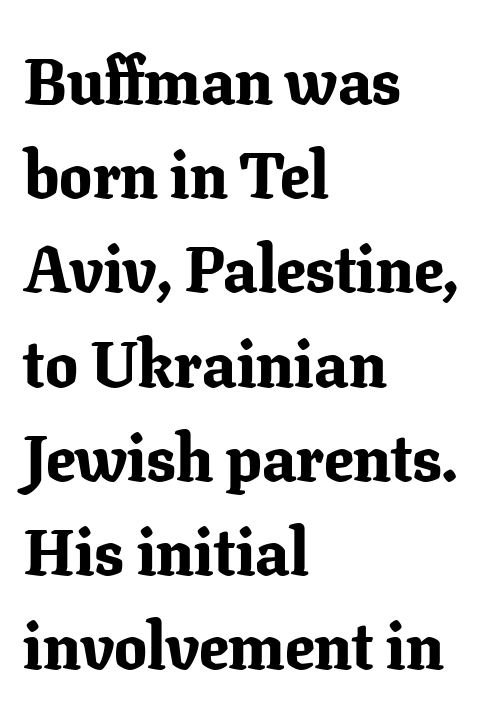
The image shows 65 px bold serif type, upright; set left-aligned, normal line spacing (1.45x), normal letter spacing, not underlined; low stroke contrast and a medium x-height.
